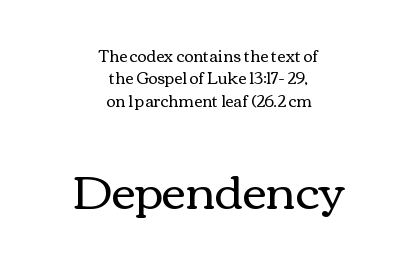
{"italic": "no", "bold": "no", "weight": "regular", "width": "wide", "stroke_contrast": "medium", "x_height": "medium", "monospaced": "no", "underline": "no", "align": "center", "line_spacing": "normal", "line_spacing_ratio": 1.4, "letter_spacing": "normal", "letter_spacing_em": 0.0, "larger_block": "second", "size_ratio": 2.94, "glyph_px": 47}
